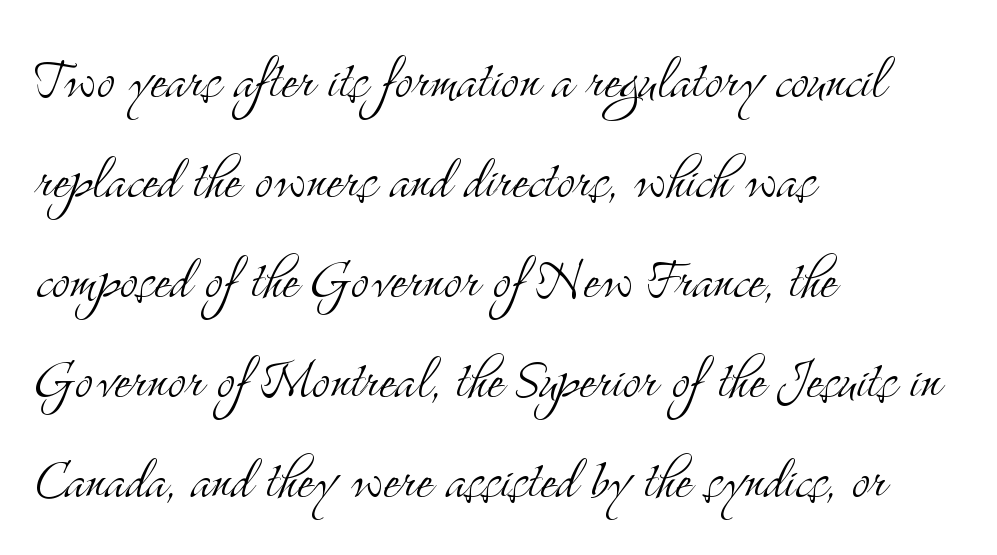
Nothing unusual about the tracking: characters are spaced as the font intends. The passage is arranged the way most books set body copy — flush left. Unlike a clean sans, this face finishes its strokes with serifs. The space beneath each line is pristine and unruled.
